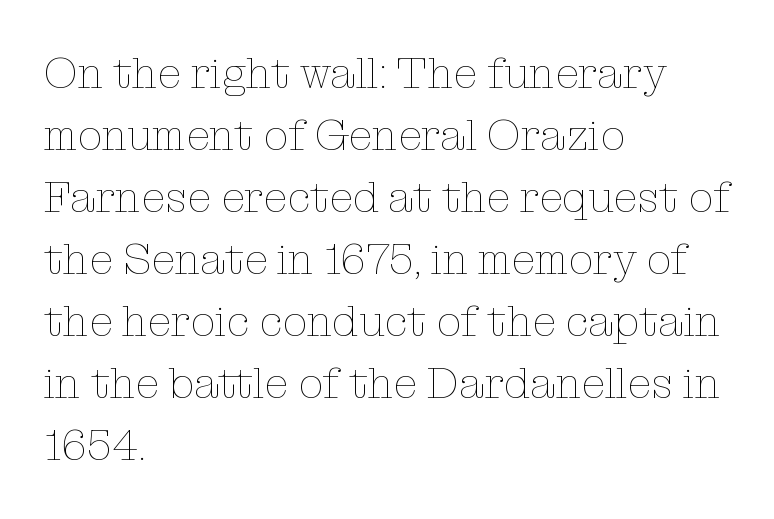
The image shows 44 px thin type, upright; set left-aligned, normal line spacing (1.41x), normal letter spacing, not underlined; low stroke contrast and a medium x-height.
